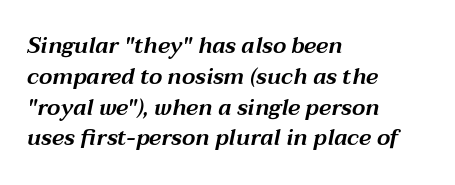
Q: Is the text italic (slanted)? A: Yes, it leans right by about 12 degrees.
Q: Is the text underlined? A: No.
Q: How is the paragraph aligned? A: Left-aligned.
Q: Is the spacing between letters normal or unusually wide? A: Normal.
Q: Is the spacing between lines tight, normal or loose? A: Normal.
